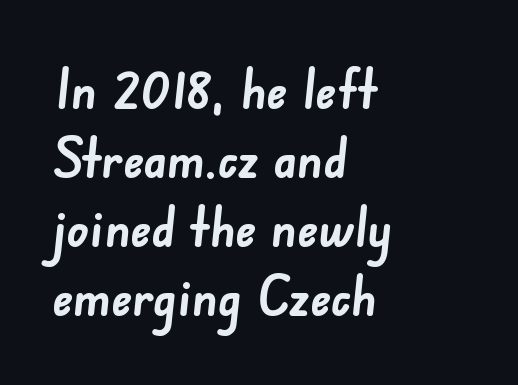
Does the leading feel generous? No, just average. Inter-character spacing is left at the font's built-in metrics. The glyphs in this specimen are sans serif. Every row of glyphs begins at an identical x-position on the left. Character widths vary here, with narrow letters taking less room than wide ones. The baseline area is clear.
